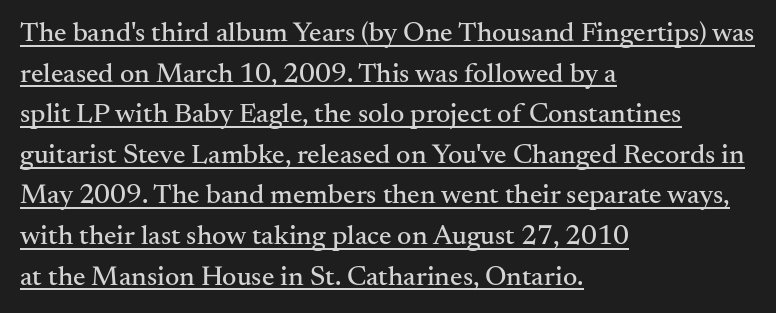
The image shows 28 px serif type, upright; set left-aligned, normal line spacing (1.45x), normal letter spacing, underlined; medium stroke contrast and a small x-height.
